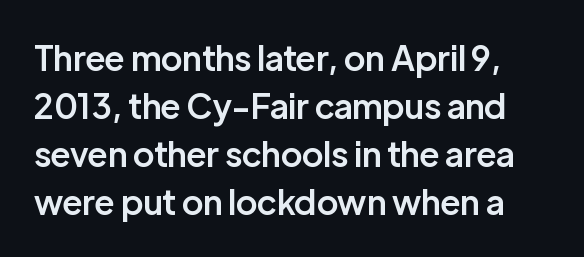
Descender tails drop into unmarked territory. Emphasis by weight is partial: semibold. Check where the strokes stop: nothing finishes them off — pure sans. Standard letterfit; no display-style spreading of the glyphs. Summary of vertical rhythm: regular, with standard interline spacing.
